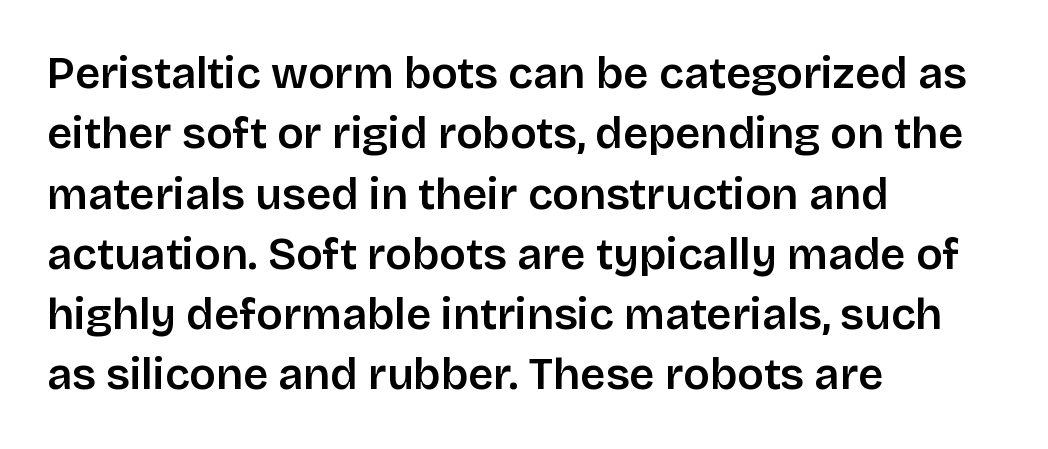
The image shows 44 px sans-serif type, upright; set left-aligned, normal line spacing (1.37x), normal letter spacing, not underlined; low stroke contrast and a large x-height.
